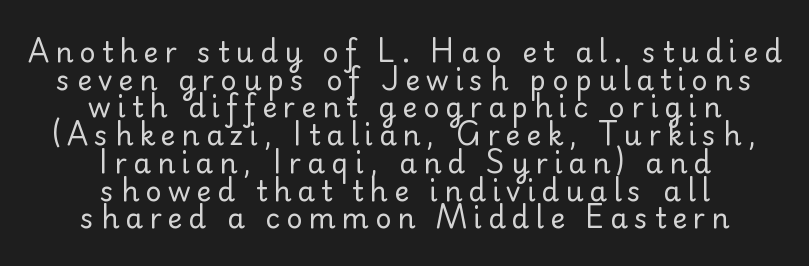
The image shows 28 px regular-weight sans-serif type, upright; set centered, tight line spacing (0.99x), unusually wide letter spacing (+0.22 em), not underlined; low stroke contrast and a small x-height.
